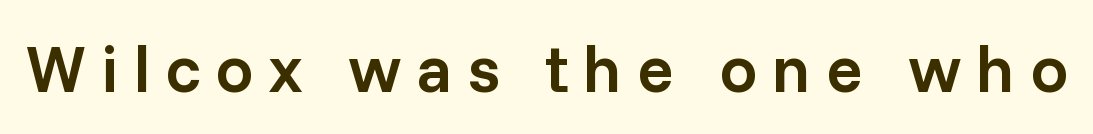
Caption: expanded tracking, letters set apart. Its strokes are somewhat broadened, the hallmark of semibold type. Do the characters align in a grid? No, the font is proportional. To sum up the face: it is a sans, with no serifs. Unmarked baselines from the first word to the last. The type sits square on the baseline with zero lean.
